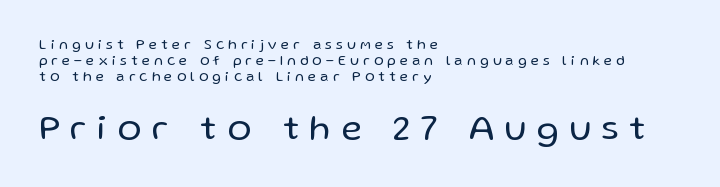
Q: Is the text bold? A: No.
Q: Is the text italic (slanted)? A: No, it is upright.
Q: Is the typeface a serif or a sans-serif typeface? A: Sans-serif.
Q: Is the text underlined? A: No.
Q: How is the paragraph aligned? A: Left-aligned.
Q: Is the spacing between letters normal or unusually wide? A: Unusually wide.
Q: Which block of text is set in a larger size, the first (top) or the second (bottom)? A: The second (bottom) one.
Q: Width (condensed, normal, or wide)? A: Normal.
Q: Stroke contrast? A: Low.
Q: x-height? A: Medium.
Q: Monospaced? A: No.
